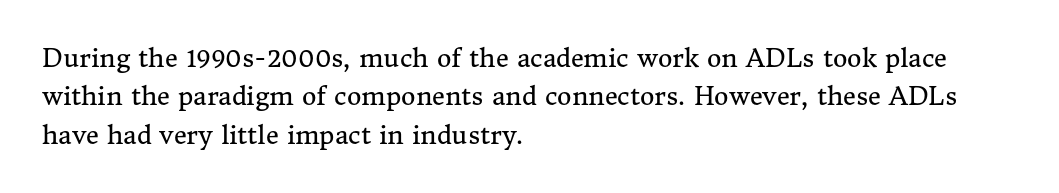
The image shows 25 px text type, upright; set left-aligned, normal line spacing (1.54x), normal letter spacing, not underlined.
